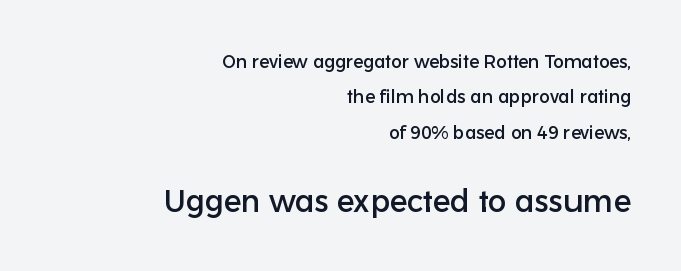
The image shows 31 px sans-serif type, upright; set right-aligned, loose line spacing (1.97x), normal letter spacing, not underlined; the second (bottom) block is 1.72x larger; low stroke contrast and a medium x-height.
